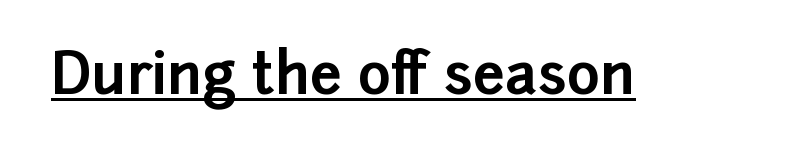
{"serif": "no", "italic": "no", "bold": "yes", "weight": "bold", "width": "normal", "stroke_contrast": "low", "x_height": "medium", "monospaced": "no", "underline": "yes", "letter_spacing": "normal", "letter_spacing_em": 0.0, "glyph_px": 57}
